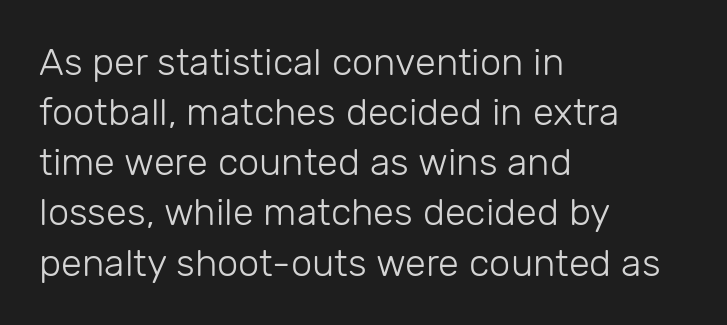
Q: Is the text bold? A: No.
Q: Is the text italic (slanted)? A: No, it is upright.
Q: Is the typeface a serif or a sans-serif typeface? A: Sans-serif.
Q: Is the text underlined? A: No.
Q: How is the paragraph aligned? A: Left-aligned.
Q: Is the spacing between letters normal or unusually wide? A: Normal.
Q: Is the spacing between lines tight, normal or loose? A: Normal.
Q: Width (condensed, normal, or wide)? A: Normal.
Q: Stroke contrast? A: Low.
Q: x-height? A: Medium.
Q: Monospaced? A: No.
